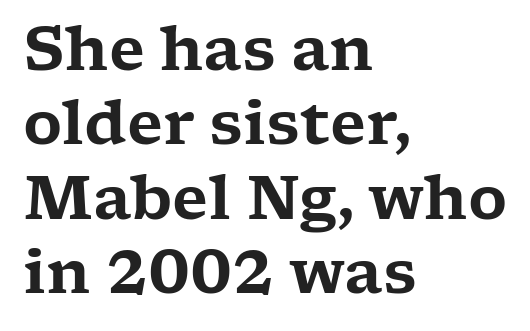
{"serif": "yes", "italic": "no", "width": "wide", "stroke_contrast": "low", "x_height": "medium", "monospaced": "no", "underline": "no", "align": "left", "line_spacing_ratio": 1.24, "letter_spacing": "normal", "letter_spacing_em": 0.0, "glyph_px": 60}
